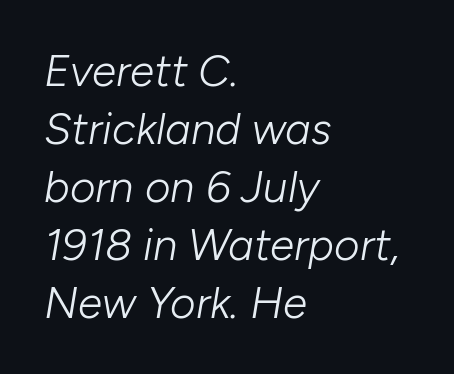
{"italic": "yes", "lean": "right", "slant_degrees": 10, "bold": "no", "weight": "light", "width": "normal", "stroke_contrast": "low", "x_height": "medium", "monospaced": "no", "underline": "no", "align": "left", "line_spacing": "normal", "line_spacing_ratio": 1.32, "letter_spacing": "normal", "letter_spacing_em": 0.0, "glyph_px": 44}
